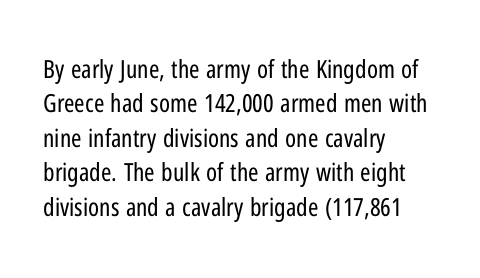
{"italic": "no", "bold": "no", "underline": "no", "align": "left", "line_spacing": "normal", "line_spacing_ratio": 1.38, "letter_spacing": "normal", "letter_spacing_em": 0.0, "glyph_px": 25}
